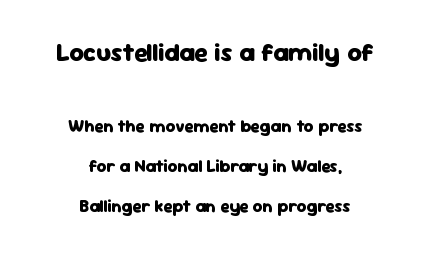
The image shows 25 px bold type, upright; set centered, loose line spacing (2.36x), normal letter spacing, not underlined; the first (top) block is 1.47x larger.
